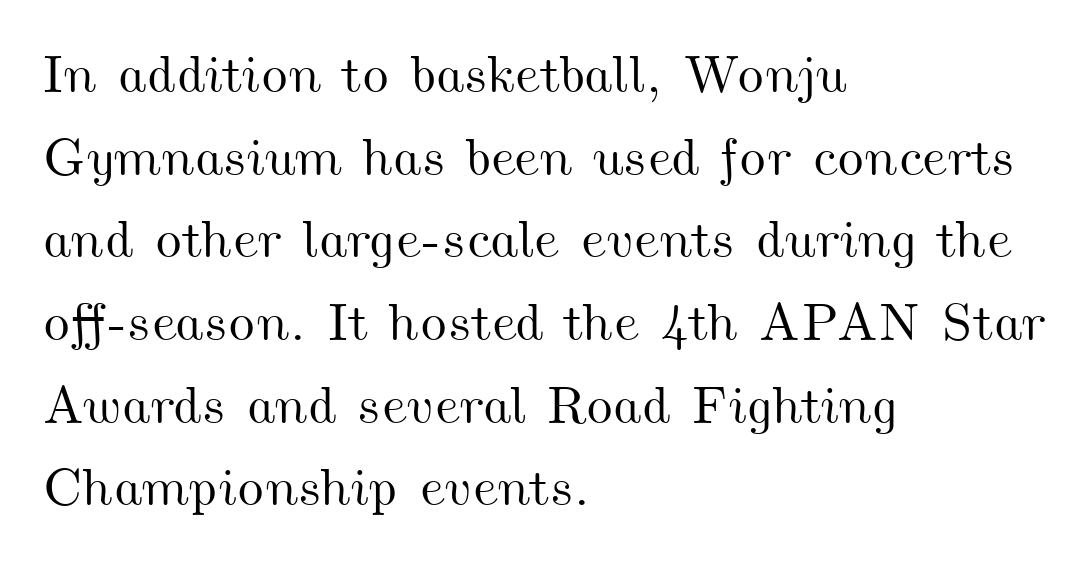
Q: Is the text underlined? A: No.
Q: How is the paragraph aligned? A: Left-aligned.
Q: Is the spacing between letters normal or unusually wide? A: Normal.
Q: Is the spacing between lines tight, normal or loose? A: Normal.
Q: Width (condensed, normal, or wide)? A: Wide.
Q: Stroke contrast? A: Medium.
Q: x-height? A: Small.
Q: Monospaced? A: No.
